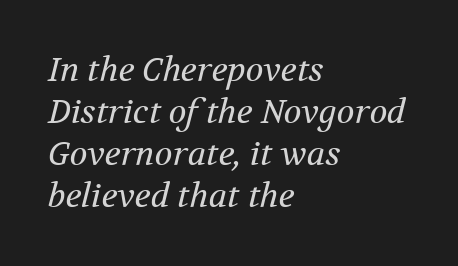
{"serif": "yes", "italic": "yes", "lean": "right", "slant_degrees": 12, "bold": "no", "weight": "regular", "width": "normal", "stroke_contrast": "medium", "x_height": "medium", "monospaced": "no", "underline": "no", "align": "left", "line_spacing": "normal", "line_spacing_ratio": 1.27, "letter_spacing": "normal", "letter_spacing_em": 0.0, "glyph_px": 33}
